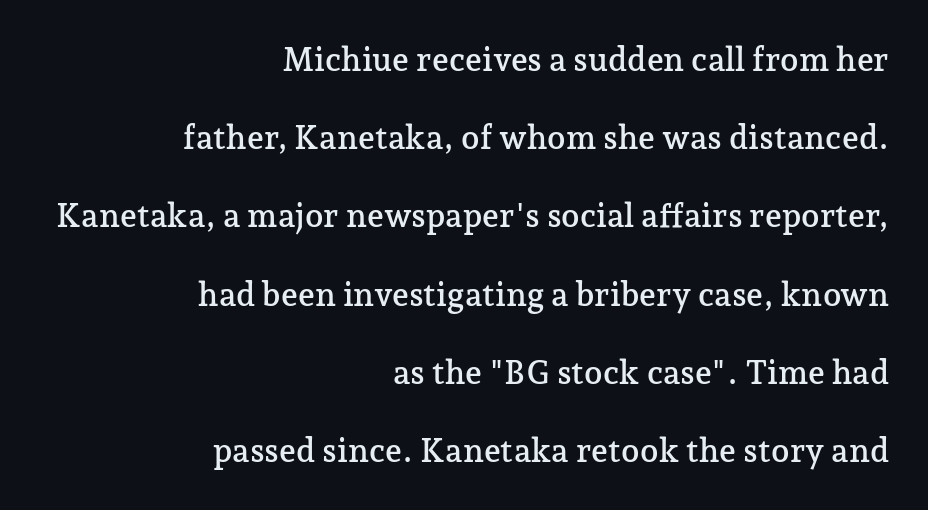
Every character sits straight up, as roman type does. Letters rest on an invisible, unmarked baseline. In CSS terms this would be text-align: right. This sample uses plain, unmodified letter spacing. Interline gaps are noticeably wide in this sample. Is this a fixed-width face? No — the glyphs have proportional, varying widths.
